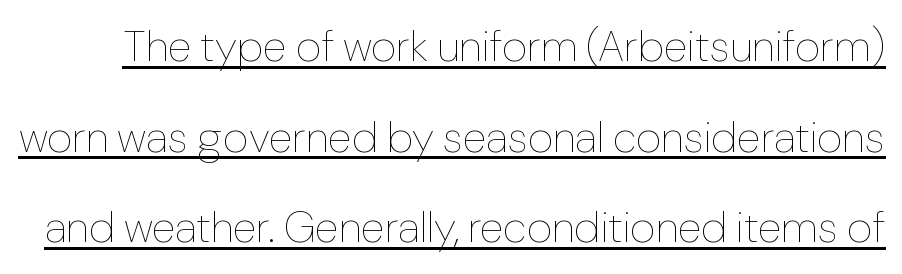
Q: Is the text bold? A: No.
Q: Is the text italic (slanted)? A: No, it is upright.
Q: Is the text underlined? A: Yes.
Q: Is the spacing between letters normal or unusually wide? A: Normal.
Q: Is the spacing between lines tight, normal or loose? A: Loose.
Q: Width (condensed, normal, or wide)? A: Normal.
Q: Stroke contrast? A: Low.
Q: x-height? A: Medium.
Q: Monospaced? A: No.
